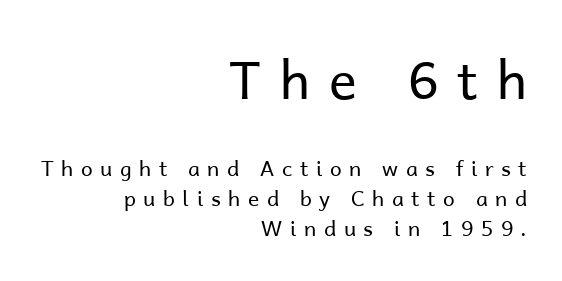
The image shows 52 px regular-weight sans-serif type, upright; set right-aligned, normal line spacing (1.42x), unusually wide letter spacing (+0.36 em), not underlined; the first (top) block is 2.48x larger; low stroke contrast and a medium x-height.
